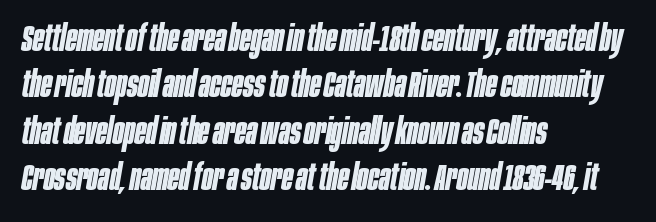
The image shows 36 px bold, condensed type, italic (leaning right); set left-aligned, normal line spacing (1.29x), normal letter spacing, not underlined; low stroke contrast and a large x-height.
